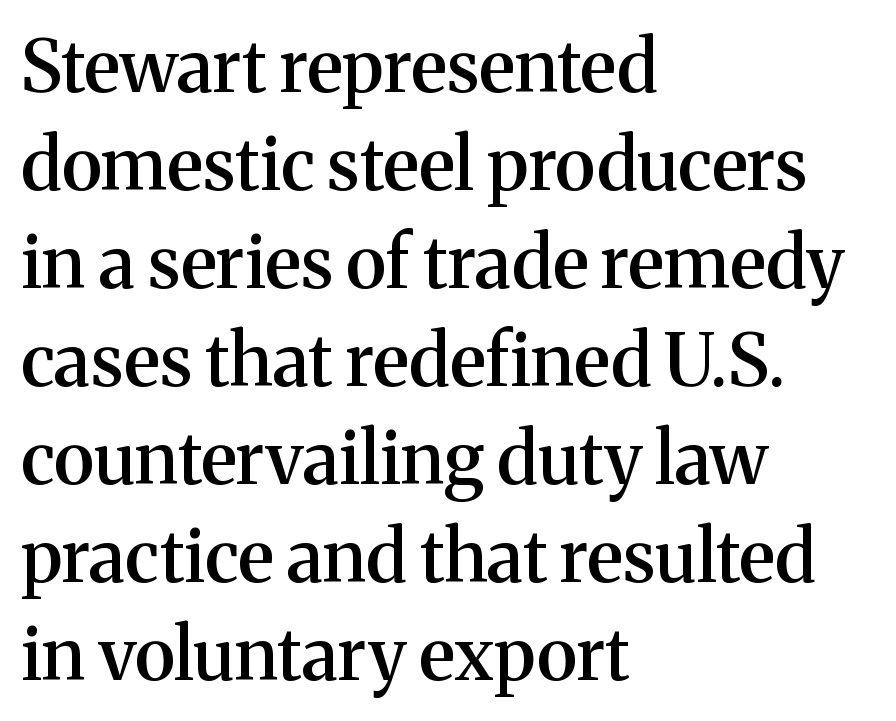
{"serif": "yes", "italic": "no", "bold": "semi", "weight": "semibold", "width": "normal", "stroke_contrast": "medium", "x_height": "medium", "monospaced": "no", "underline": "no", "align": "left", "line_spacing": "normal", "line_spacing_ratio": 1.36, "letter_spacing": "normal", "letter_spacing_em": 0.0, "glyph_px": 72}
